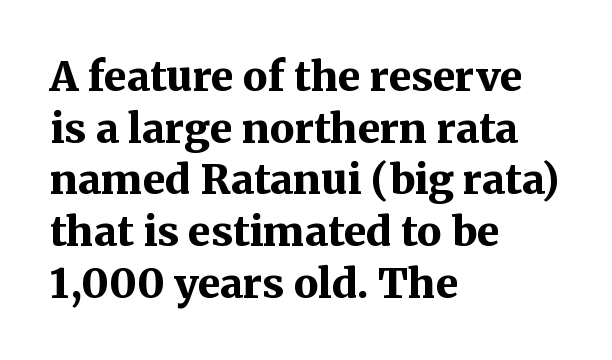
Q: Is the text bold? A: Yes.
Q: Is the text italic (slanted)? A: No, it is upright.
Q: Is the typeface a serif or a sans-serif typeface? A: Serif.
Q: Is the text underlined? A: No.
Q: How is the paragraph aligned? A: Left-aligned.
Q: Is the spacing between letters normal or unusually wide? A: Normal.
Q: Is the spacing between lines tight, normal or loose? A: Normal.
Q: Width (condensed, normal, or wide)? A: Normal.
Q: Stroke contrast? A: Medium.
Q: x-height? A: Medium.
Q: Monospaced? A: No.
